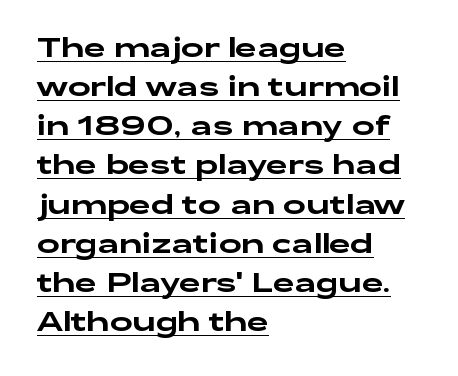
Layout note: lines flush left. Caption: standard tracking, unaltered. Like a heading marked for emphasis, these lines bear an underscore. This sample keeps an unexceptional amount of space between lines. The axis of the letterforms is exactly vertical.
